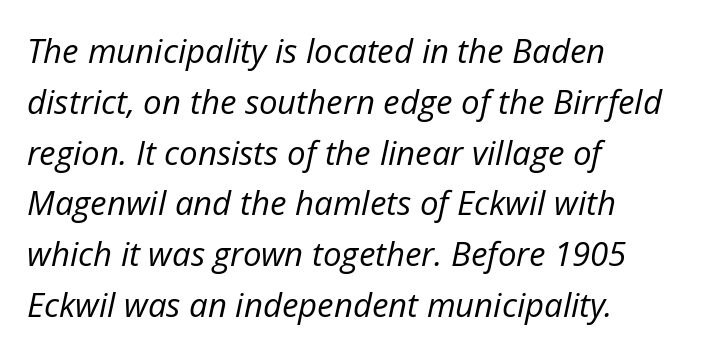
The image shows 33 px regular-weight type, italic (leaning right); set left-aligned, normal line spacing (1.54x), normal letter spacing, not underlined; low stroke contrast and a medium x-height.
